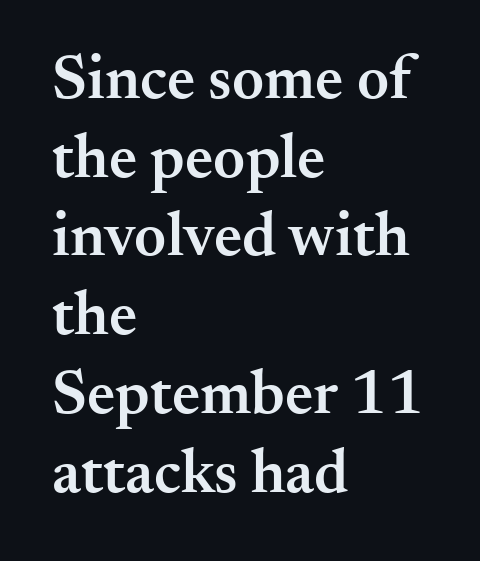
Q: Is the text bold? A: Semi-bold.
Q: Is the text italic (slanted)? A: No, it is upright.
Q: Is the typeface a serif or a sans-serif typeface? A: Serif.
Q: Is the text underlined? A: No.
Q: How is the paragraph aligned? A: Left-aligned.
Q: Is the spacing between letters normal or unusually wide? A: Normal.
Q: Is the spacing between lines tight, normal or loose? A: Normal.
Q: Width (condensed, normal, or wide)? A: Normal.
Q: Stroke contrast? A: Medium.
Q: x-height? A: Small.
Q: Monospaced? A: No.
